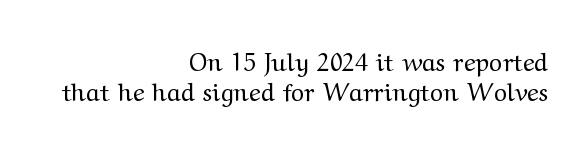
Q: Is the text bold? A: No.
Q: Is the text italic (slanted)? A: No, it is upright.
Q: Is the text underlined? A: No.
Q: How is the paragraph aligned? A: Right-aligned.
Q: Is the spacing between letters normal or unusually wide? A: Normal.
